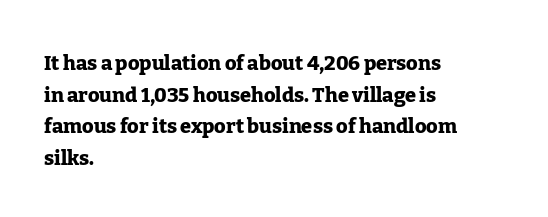
The image shows 20 px bold type, upright; set left-aligned, normal line spacing (1.58x), normal letter spacing, not underlined.
